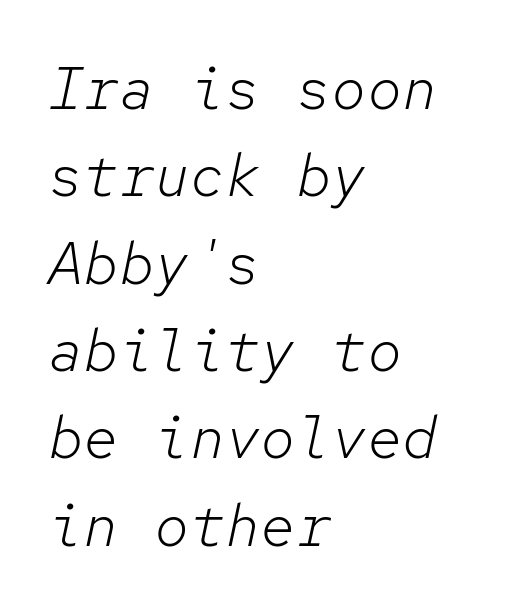
One glance says typical: line gaps are just what's usual. The passage shown is not underscored anywhere. The letters are slanted; this is an italic face. Letter spacing: default.
